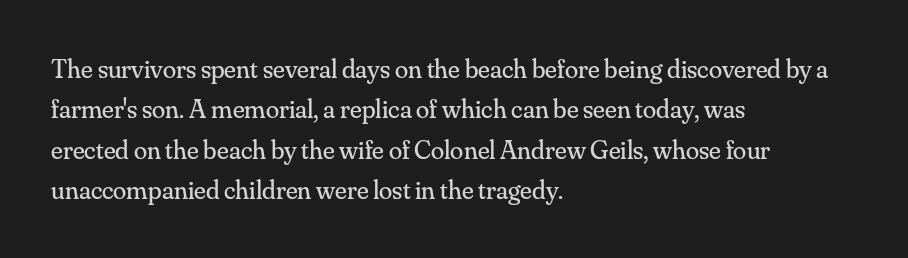
The image shows 27 px text type, upright; set left-aligned, normal line spacing (1.5x), normal letter spacing, not underlined.
